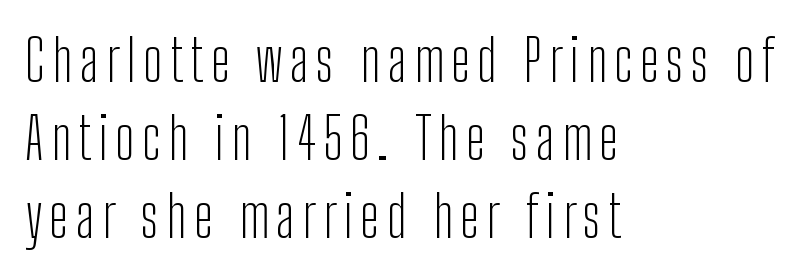
{"serif": "no", "italic": "no", "bold": "no", "weight": "light", "width": "condensed", "stroke_contrast": "low", "x_height": "medium", "monospaced": "no", "underline": "no", "align": "left", "line_spacing": "normal", "line_spacing_ratio": 1.37, "glyph_px": 57}
